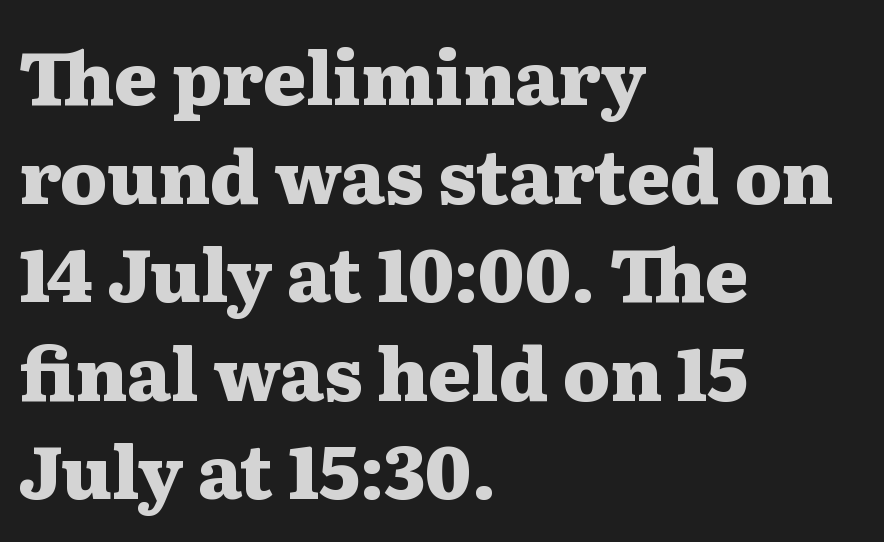
Every stem runs plumb, perpendicular to the baseline. Bold? Absolutely — the strokes are thick and heavy. The baseline area is clear. The compositor pushed each line to the left boundary. Here the glyphs are tracked normally, forming tight word shapes.
